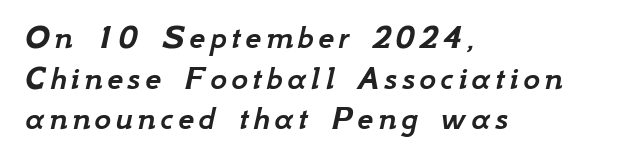
{"italic": "yes", "lean": "right", "slant_degrees": 12, "width": "normal", "stroke_contrast": "low", "x_height": "small", "monospaced": "no", "underline": "no", "align": "left", "line_spacing": "tight", "line_spacing_ratio": 1.13, "glyph_px": 36}
